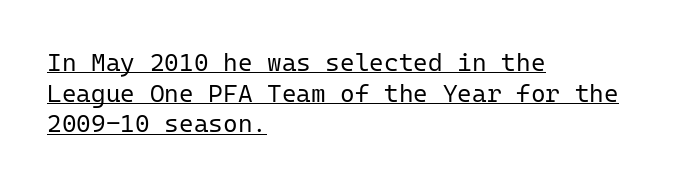
What stands out about the letter spacing? Nothing — it is the standard amount. This is roman type, the default non-slanted kind. These lines stack with their left ends in a neat column. Compared with undecorated copy, this sample adds a rule below the words. Ink coverage per letter is moderate at most.
